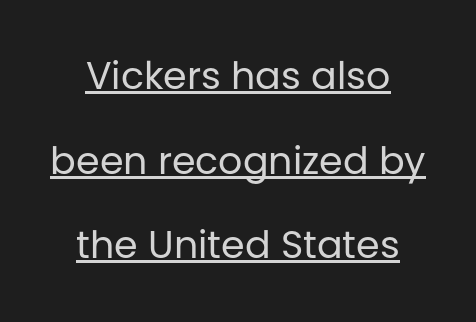
{"serif": "no", "italic": "no", "bold": "no", "weight": "regular", "width": "normal", "stroke_contrast": "low", "x_height": "large", "monospaced": "no", "underline": "yes", "line_spacing": "loose", "line_spacing_ratio": 2.23, "letter_spacing": "normal", "letter_spacing_em": 0.0, "glyph_px": 38}
